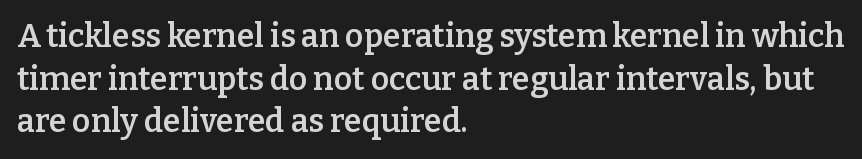
Q: Is the text bold? A: Semi-bold.
Q: Is the text italic (slanted)? A: No, it is upright.
Q: Is the typeface a serif or a sans-serif typeface? A: Serif.
Q: Is the text underlined? A: No.
Q: How is the paragraph aligned? A: Left-aligned.
Q: Is the spacing between letters normal or unusually wide? A: Normal.
Q: Is the spacing between lines tight, normal or loose? A: Normal.
Q: Width (condensed, normal, or wide)? A: Normal.
Q: Stroke contrast? A: Low.
Q: x-height? A: Medium.
Q: Monospaced? A: No.
